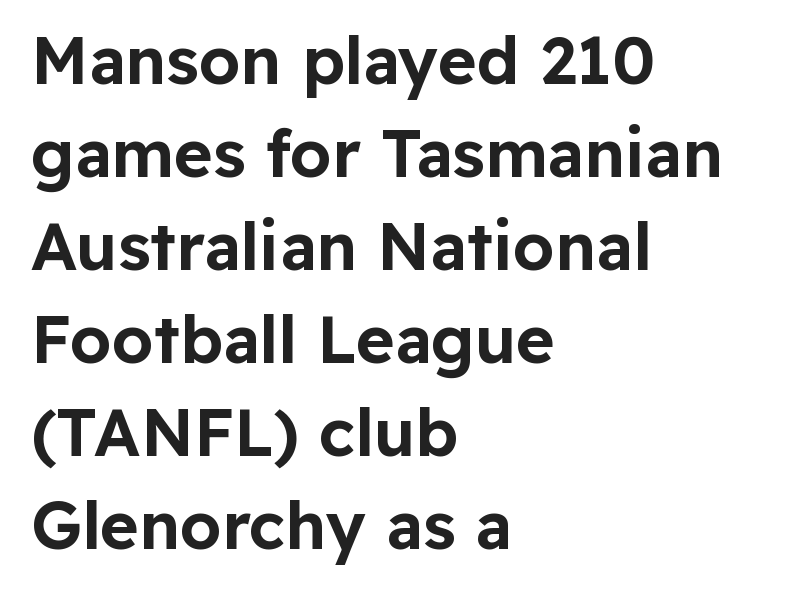
{"serif": "no", "italic": "no", "width": "normal", "stroke_contrast": "low", "x_height": "medium", "monospaced": "no", "underline": "no", "align": "left", "line_spacing": "normal", "line_spacing_ratio": 1.41, "letter_spacing": "normal", "letter_spacing_em": 0.0, "glyph_px": 66}
